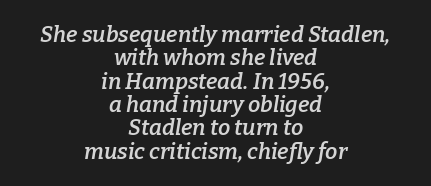
The image shows 22 px text type, italic (leaning right); set centered, tight line spacing (1.06x), normal letter spacing, not underlined.
